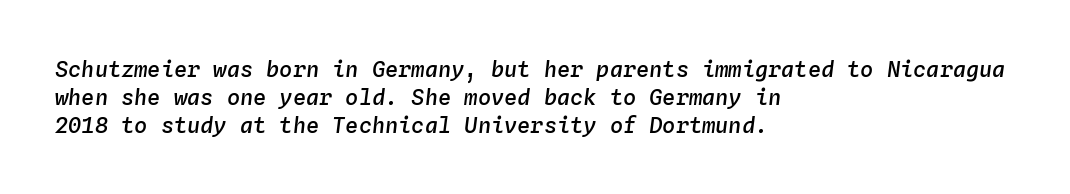
{"italic": "yes", "lean": "right", "slant_degrees": 4, "bold": "semi", "underline": "no", "align": "left", "line_spacing": "normal", "line_spacing_ratio": 1.27, "letter_spacing": "normal", "letter_spacing_em": 0.0, "glyph_px": 22}
